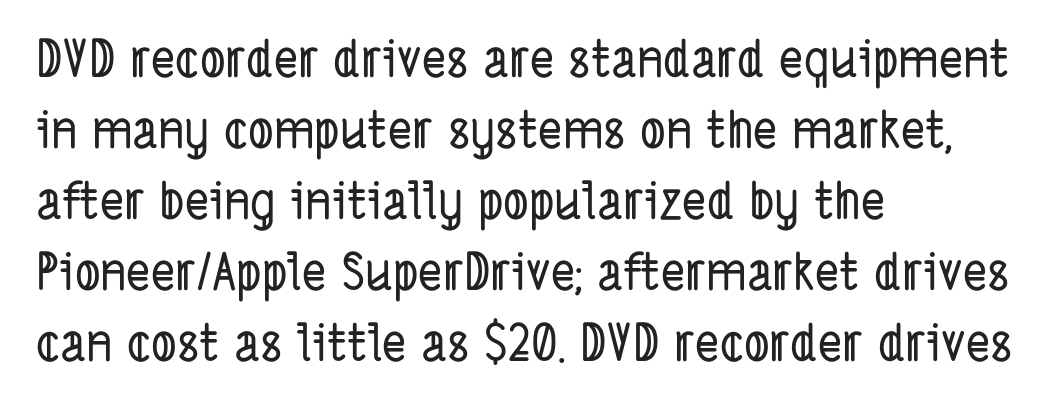
The rendering keeps characters at their native spacing. Are there feet on the stems? There aren't — it's a sans. Leftover space on each line is placed entirely after the last word. The face used here is proportionally spaced, like ordinary book or web type. The block of text has a typical density, with ordinary space between rows.
